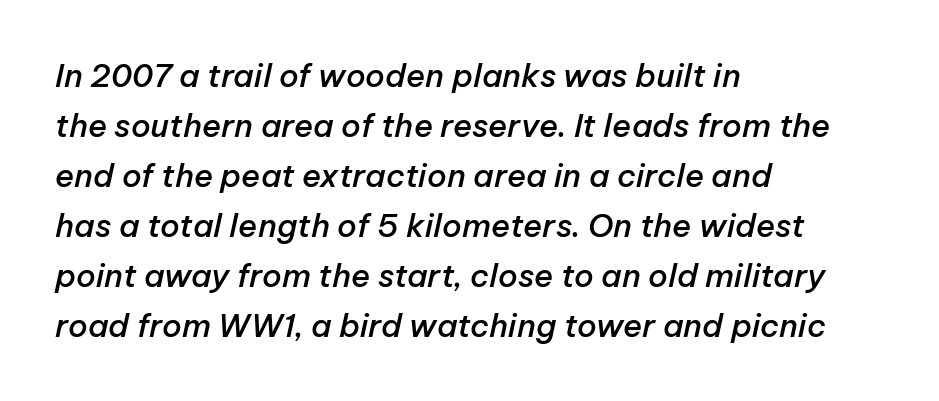
{"italic": "yes", "lean": "right", "slant_degrees": 12, "bold": "semi", "weight": "semibold", "width": "normal", "stroke_contrast": "low", "x_height": "medium", "monospaced": "no", "underline": "no", "align": "left", "line_spacing": "normal", "line_spacing_ratio": 1.56, "letter_spacing": "normal", "letter_spacing_em": 0.0, "glyph_px": 32}
